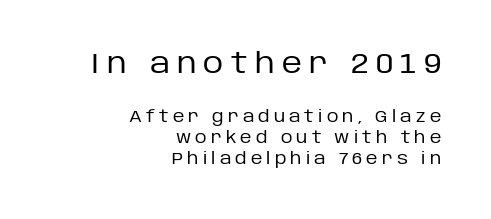
Look at the tracking — it's clearly loosened, letters drifting apart. A typesetter would call this proportional, since set widths differ per character. A roman cut, with each character standing at attention. The face used here appears at its bigger size in the upper chunk. Whoever set this chose a conventional vertical rhythm.
